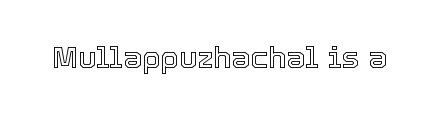
The image shows 30 px text type, upright; set normal letter spacing, not underlined; a medium x-height.
